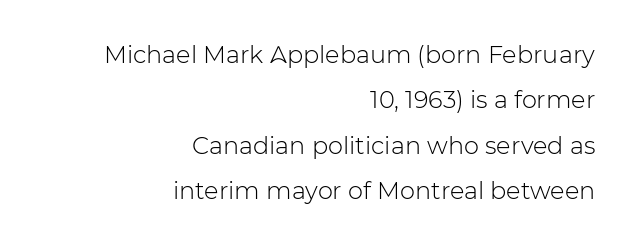
Q: Is the text bold? A: No.
Q: Is the text italic (slanted)? A: No, it is upright.
Q: Is the text underlined? A: No.
Q: How is the paragraph aligned? A: Right-aligned.
Q: Is the spacing between letters normal or unusually wide? A: Normal.
